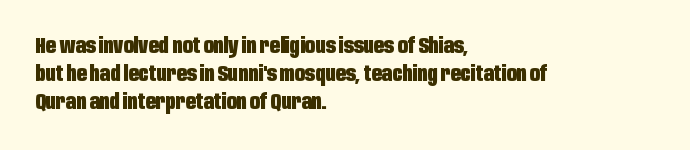
{"italic": "no", "bold": "yes", "underline": "no", "align": "left", "line_spacing": "normal", "line_spacing_ratio": 1.27, "letter_spacing": "normal", "letter_spacing_em": 0.0, "glyph_px": 22}
